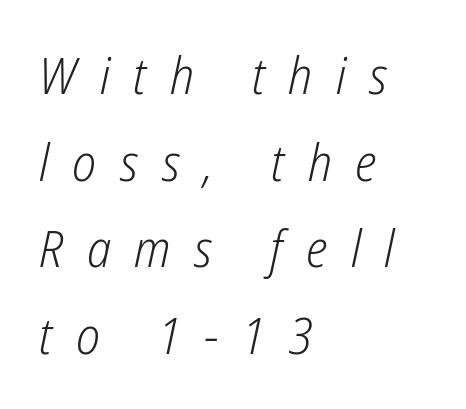
Q: Is the text bold? A: No.
Q: Is the text italic (slanted)? A: Yes, it leans right by about 12 degrees.
Q: Is the text underlined? A: No.
Q: How is the paragraph aligned? A: Left-aligned.
Q: Is the spacing between letters normal or unusually wide? A: Unusually wide.
Q: Is the spacing between lines tight, normal or loose? A: Normal.
Q: Width (condensed, normal, or wide)? A: Condensed.
Q: Stroke contrast? A: Low.
Q: x-height? A: Medium.
Q: Monospaced? A: No.
